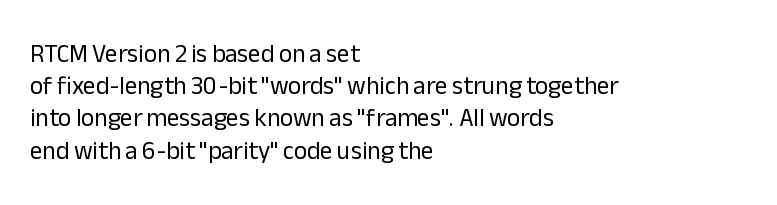
The image shows 25 px text type, upright; set left-aligned, normal line spacing (1.29x), normal letter spacing, not underlined.
